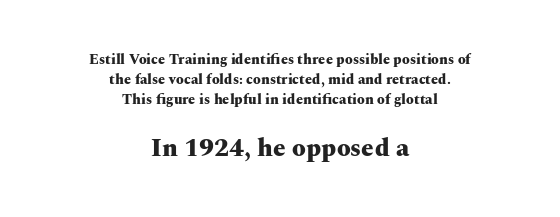
Q: Is the text bold? A: Yes.
Q: Is the text italic (slanted)? A: No, it is upright.
Q: Is the text underlined? A: No.
Q: How is the paragraph aligned? A: Centered.
Q: Is the spacing between letters normal or unusually wide? A: Normal.
Q: Is the spacing between lines tight, normal or loose? A: Normal.
Q: Which block of text is set in a larger size, the first (top) or the second (bottom)? A: The second (bottom) one.
